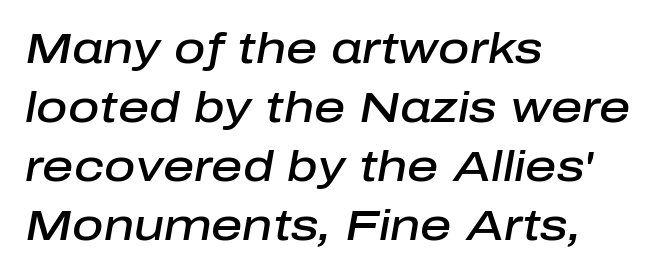
The image shows 43 px semibold type, italic (leaning right); set left-aligned, normal line spacing (1.37x), normal letter spacing, not underlined; low stroke contrast and a medium x-height.
